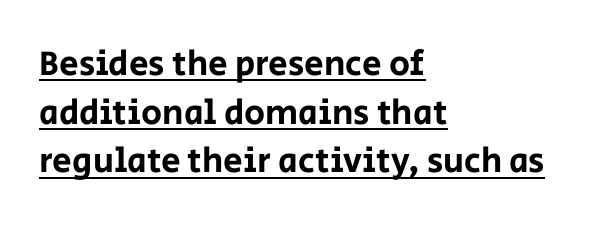
Letterform terminals end flat and unadorned throughout the passage. Honestly, the letter spacing is just normal — you wouldn't notice it. The rendering uses natural spacing where letterforms have individual widths. The paragraph has a hard left edge and a soft right edge.
